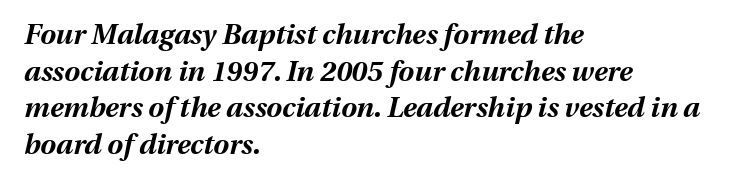
{"italic": "yes", "lean": "right", "slant_degrees": 13, "bold": "yes", "weight": "bold", "width": "normal", "stroke_contrast": "medium", "x_height": "medium", "monospaced": "no", "underline": "no", "align": "left", "line_spacing": "normal", "line_spacing_ratio": 1.31, "letter_spacing": "normal", "letter_spacing_em": 0.0, "glyph_px": 28}
